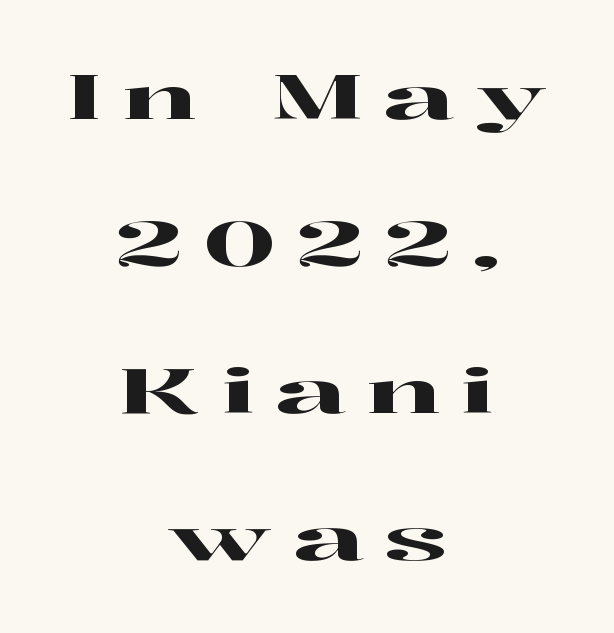
Q: Is the text italic (slanted)? A: No, it is upright.
Q: Is the typeface a serif or a sans-serif typeface? A: Serif.
Q: Is the text underlined? A: No.
Q: How is the paragraph aligned? A: Centered.
Q: Is the spacing between letters normal or unusually wide? A: Unusually wide.
Q: Is the spacing between lines tight, normal or loose? A: Loose.
Q: Width (condensed, normal, or wide)? A: Wide.
Q: Stroke contrast? A: High.
Q: x-height? A: Medium.
Q: Monospaced? A: No.
